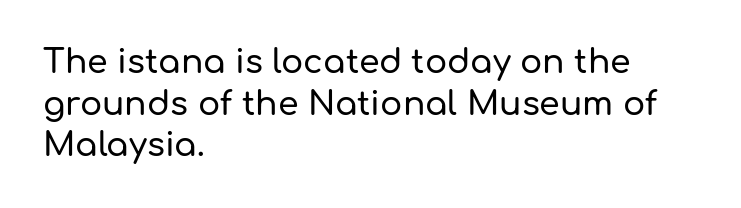
Q: Is the text italic (slanted)? A: No, it is upright.
Q: Is the typeface a serif or a sans-serif typeface? A: Sans-serif.
Q: Is the text underlined? A: No.
Q: How is the paragraph aligned? A: Left-aligned.
Q: Is the spacing between letters normal or unusually wide? A: Normal.
Q: Is the spacing between lines tight, normal or loose? A: Normal.
Q: Width (condensed, normal, or wide)? A: Normal.
Q: Stroke contrast? A: Low.
Q: x-height? A: Medium.
Q: Monospaced? A: No.
